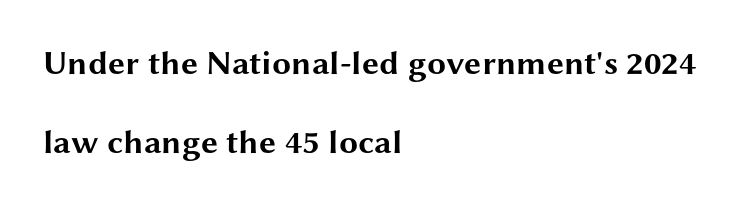
Q: Is the text bold? A: Yes.
Q: Is the text italic (slanted)? A: No, it is upright.
Q: Is the typeface a serif or a sans-serif typeface? A: Sans-serif.
Q: Is the text underlined? A: No.
Q: How is the paragraph aligned? A: Left-aligned.
Q: Is the spacing between letters normal or unusually wide? A: Normal.
Q: Is the spacing between lines tight, normal or loose? A: Loose.
Q: Width (condensed, normal, or wide)? A: Wide.
Q: Stroke contrast? A: Medium.
Q: x-height? A: Medium.
Q: Monospaced? A: No.
